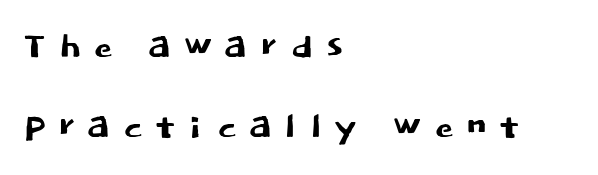
Characters remain perfectly vertical along every line. The rendering anchors every line to the left-hand side. Compared with typical paragraphs, the rows here are spaced about the same. Grotesque or geometric, the face here clearly has no serifs. These lines have a slow, spaced-out rhythm from letter to letter.
